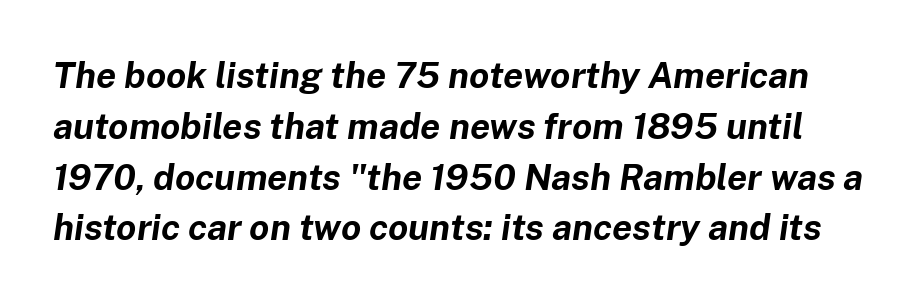
Here the designer chose a conventional face with non-uniform glyph widths. Chunky letters — that's bold for sure. Style check: oblique. Does the leading feel generous? No, just average. How are the letters spaced? Ordinarily, with no added tracking.
